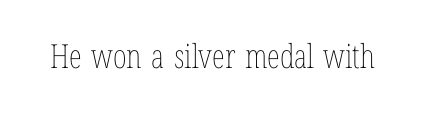
The image shows 33 px thin, condensed type, upright; set normal letter spacing, not underlined; low stroke contrast and a medium x-height.
